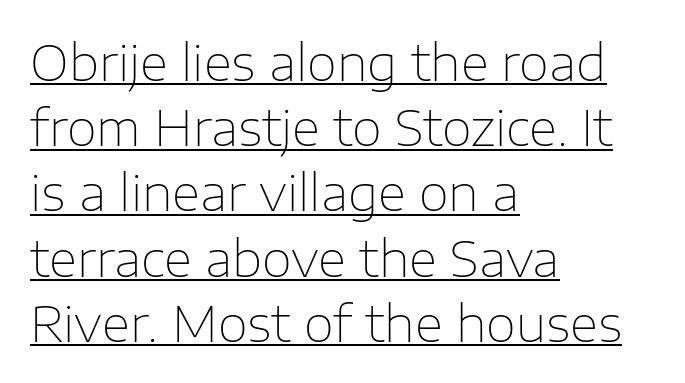
Compared with a typical body face, this is equally light or lighter still. The rendering anchors every line to the left-hand side. The designer went with a sans here, leaving each stem footless. Compared with typical body copy, the letter spacing here is the same. Rows of type keep a routine distance in the vertical direction. Here the designer chose a conventional face with non-uniform glyph widths.
